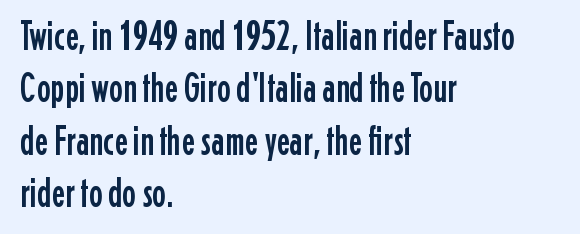
Q: Is the text italic (slanted)? A: No, it is upright.
Q: Is the typeface a serif or a sans-serif typeface? A: Sans-serif.
Q: Is the text underlined? A: No.
Q: How is the paragraph aligned? A: Left-aligned.
Q: Is the spacing between letters normal or unusually wide? A: Normal.
Q: Is the spacing between lines tight, normal or loose? A: Normal.
Q: Width (condensed, normal, or wide)? A: Condensed.
Q: Stroke contrast? A: Low.
Q: x-height? A: Medium.
Q: Monospaced? A: No.
